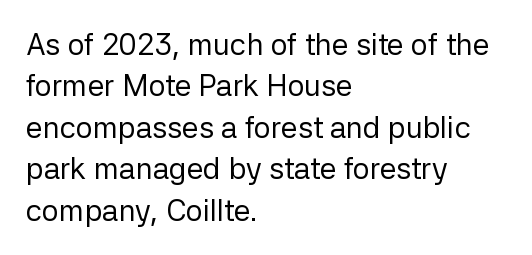
Q: Is the text bold? A: No.
Q: Is the text italic (slanted)? A: No, it is upright.
Q: Is the typeface a serif or a sans-serif typeface? A: Sans-serif.
Q: Is the text underlined? A: No.
Q: How is the paragraph aligned? A: Left-aligned.
Q: Is the spacing between letters normal or unusually wide? A: Normal.
Q: Is the spacing between lines tight, normal or loose? A: Normal.
Q: Width (condensed, normal, or wide)? A: Normal.
Q: Stroke contrast? A: Low.
Q: x-height? A: Medium.
Q: Monospaced? A: No.
